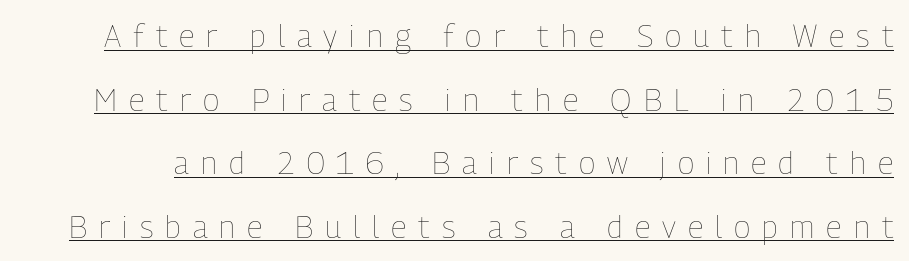
{"italic": "no", "bold": "no", "weight": "thin", "width": "condensed", "stroke_contrast": "low", "x_height": "medium", "monospaced": "no", "underline": "yes", "line_spacing": "loose", "line_spacing_ratio": 2.05, "letter_spacing": "wide", "letter_spacing_em": 0.39, "glyph_px": 31}
